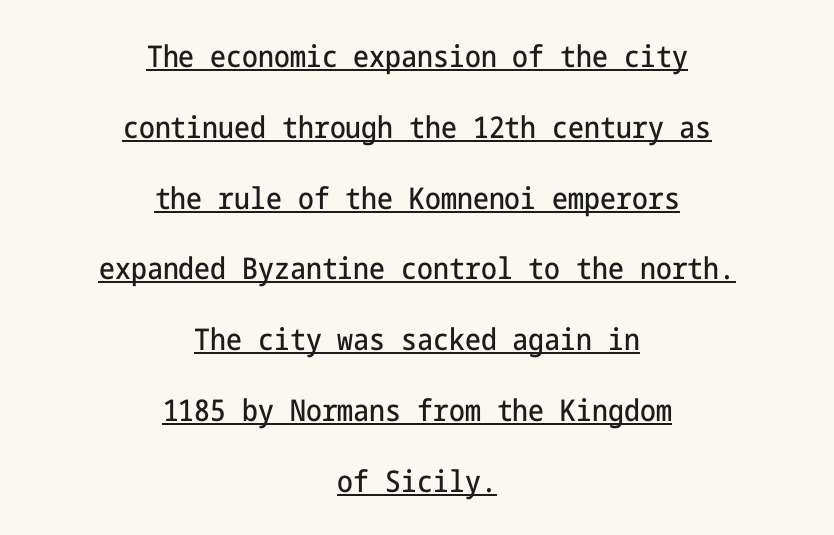
The image shows 30 px condensed sans-serif type, upright; set centered, loose line spacing (2.36x), normal letter spacing, underlined; low stroke contrast and a medium x-height.
